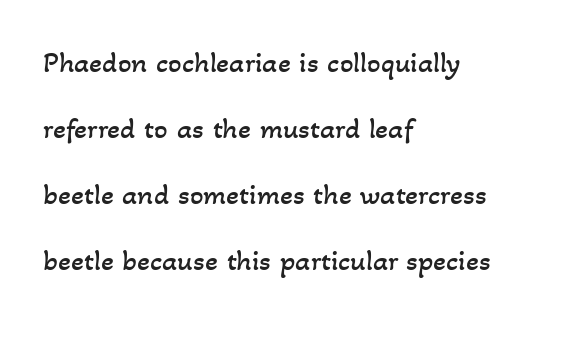
Q: Is the text bold? A: No.
Q: Is the text underlined? A: No.
Q: How is the paragraph aligned? A: Left-aligned.
Q: Is the spacing between letters normal or unusually wide? A: Normal.
Q: Is the spacing between lines tight, normal or loose? A: Loose.
Q: Width (condensed, normal, or wide)? A: Normal.
Q: Stroke contrast? A: Low.
Q: x-height? A: Small.
Q: Monospaced? A: No.
